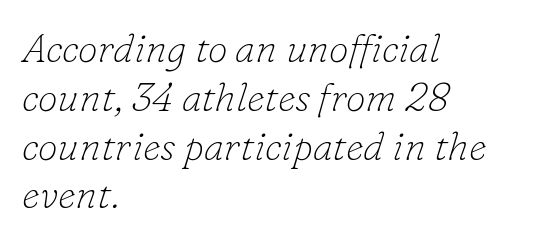
Q: Is the text bold? A: No.
Q: Is the text italic (slanted)? A: Yes, it leans right by about 16 degrees.
Q: Is the typeface a serif or a sans-serif typeface? A: Serif.
Q: Is the text underlined? A: No.
Q: How is the paragraph aligned? A: Left-aligned.
Q: Is the spacing between letters normal or unusually wide? A: Normal.
Q: Width (condensed, normal, or wide)? A: Normal.
Q: Stroke contrast? A: Low.
Q: x-height? A: Small.
Q: Monospaced? A: No.
